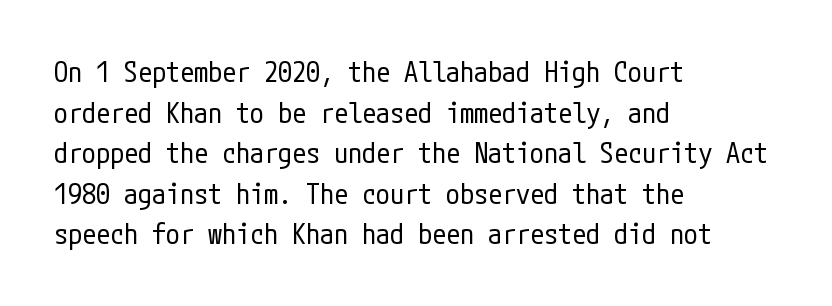
This sample uses plain, unmodified letter spacing. The font's upright variant was chosen for this text. What kind of face is this? One without serifs — a sans. Reading down the column, the eye jumps a familiar distance to each next line.
